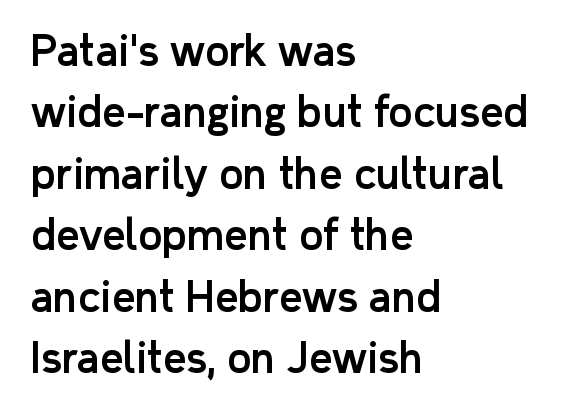
{"serif": "no", "italic": "no", "width": "normal", "stroke_contrast": "low", "x_height": "medium", "monospaced": "no", "underline": "no", "align": "left", "line_spacing": "normal", "line_spacing_ratio": 1.5, "letter_spacing": "normal", "letter_spacing_em": 0.0, "glyph_px": 41}
